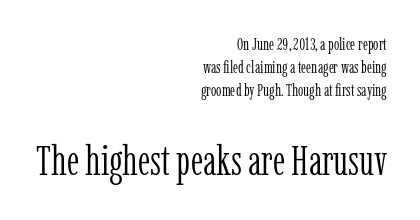
Q: Is the text bold? A: No.
Q: Is the text italic (slanted)? A: No, it is upright.
Q: Is the typeface a serif or a sans-serif typeface? A: Serif.
Q: Is the text underlined? A: No.
Q: How is the paragraph aligned? A: Right-aligned.
Q: Is the spacing between letters normal or unusually wide? A: Normal.
Q: Is the spacing between lines tight, normal or loose? A: Normal.
Q: Which block of text is set in a larger size, the first (top) or the second (bottom)? A: The second (bottom) one.
Q: Width (condensed, normal, or wide)? A: Condensed.
Q: Stroke contrast? A: Low.
Q: x-height? A: Medium.
Q: Monospaced? A: No.
